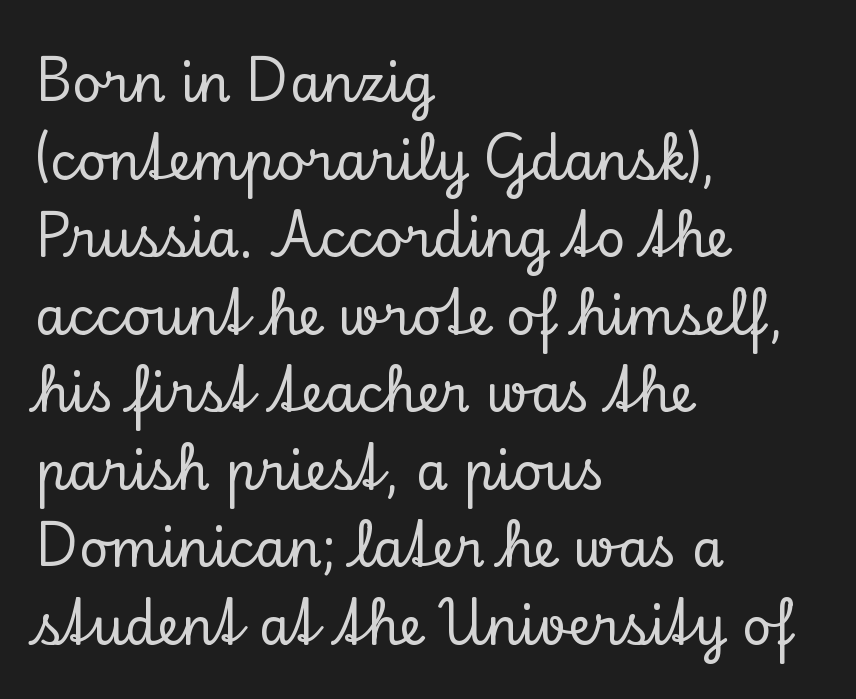
{"italic": "no", "width": "normal", "stroke_contrast": "low", "x_height": "small", "monospaced": "no", "underline": "no", "align": "left", "line_spacing": "normal", "line_spacing_ratio": 1.52, "letter_spacing": "normal", "letter_spacing_em": 0.0, "glyph_px": 51}
